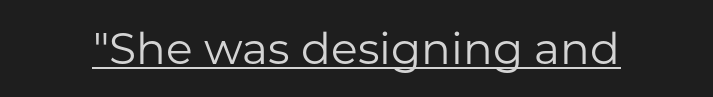
{"serif": "no", "italic": "no", "bold": "no", "weight": "regular", "width": "normal", "stroke_contrast": "low", "x_height": "medium", "monospaced": "no", "underline": "yes", "letter_spacing": "normal", "letter_spacing_em": 0.0, "glyph_px": 44}
